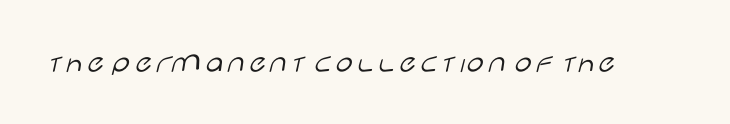
Q: Is the text bold? A: No.
Q: Is the text italic (slanted)? A: Yes.
Q: Is the typeface a serif or a sans-serif typeface? A: Sans-serif.
Q: Is the text underlined? A: No.
Q: Is the spacing between letters normal or unusually wide? A: Normal.
Q: Width (condensed, normal, or wide)? A: Wide.
Q: Stroke contrast? A: Low.
Q: x-height? A: Large.
Q: Monospaced? A: No.
